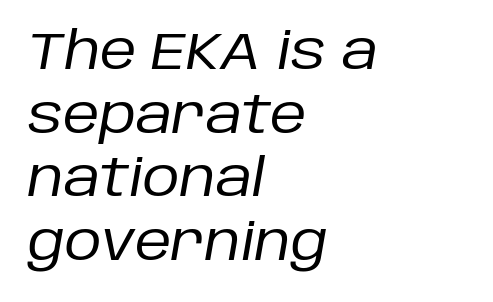
These lines sit exactly where default settings would place them. The text carries the slant typical of an italic or oblique font. A typesetter would call this zero additional tracking. The rendering uses natural spacing where letterforms have individual widths. Stem width sits at or under what a default text font uses. Horizontal alignment here is leftward, the default for most running prose.
